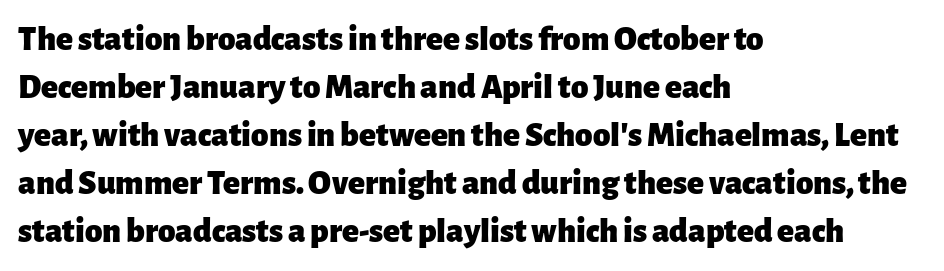
{"serif": "no", "italic": "no", "bold": "yes", "weight": "heavy", "width": "normal", "stroke_contrast": "low", "x_height": "medium", "monospaced": "no", "underline": "no", "align": "left", "line_spacing": "normal", "line_spacing_ratio": 1.37, "letter_spacing": "normal", "letter_spacing_em": 0.0, "glyph_px": 35}
